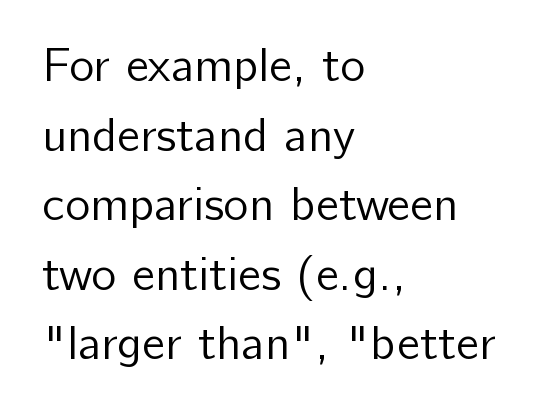
Q: Is the text bold? A: No.
Q: Is the text italic (slanted)? A: No, it is upright.
Q: Is the typeface a serif or a sans-serif typeface? A: Sans-serif.
Q: Is the text underlined? A: No.
Q: How is the paragraph aligned? A: Left-aligned.
Q: Is the spacing between letters normal or unusually wide? A: Normal.
Q: Is the spacing between lines tight, normal or loose? A: Normal.
Q: Width (condensed, normal, or wide)? A: Normal.
Q: Stroke contrast? A: Low.
Q: x-height? A: Medium.
Q: Monospaced? A: No.
